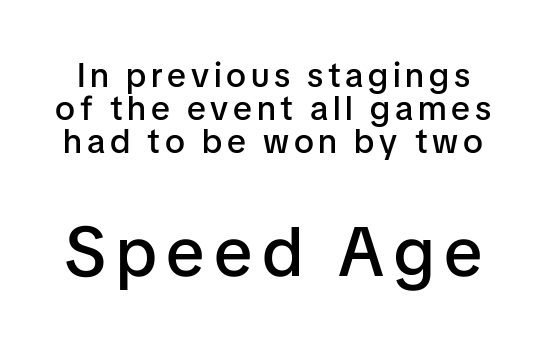
Is this a sans? Yes — the strokes have no serifs. Size hierarchy here favors the trailing block over the leading one. Firm but not heavy-handed strokes: this text is semibold. The lettering holds an erect, upright posture throughout. Glance below the letters and you will spot only blank space. Spacing verdict: proportional, widths tailored to each character.
